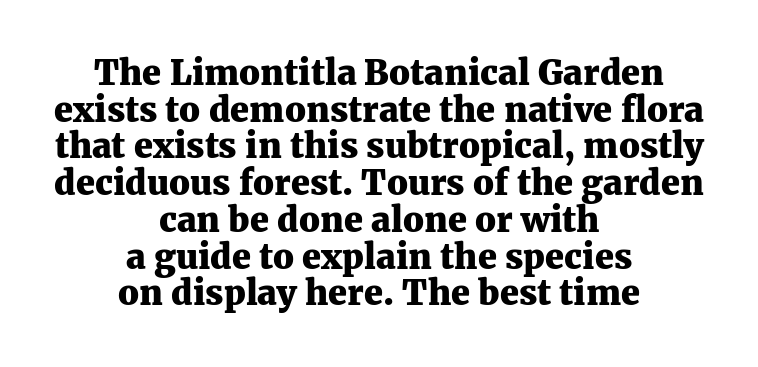
The image shows 34 px heavy serif type, upright; set centered, tight line spacing (1.08x), normal letter spacing, not underlined; medium stroke contrast and a medium x-height.
